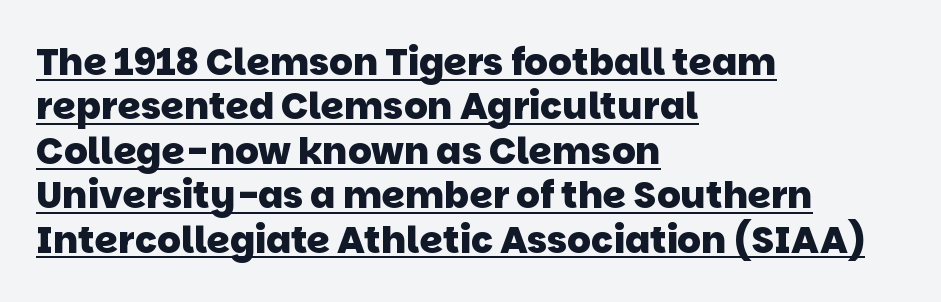
You could not count columns in this text — the font is proportionally spaced. What stands out about the letter spacing? Nothing — it is the standard amount. A continuous stroke trails under the words, as in a hyperlink. The passage is arranged the way most books set body copy — flush left. Examine the stroke ends and you'll find no serifs. The glyphs have the mass of a bold cut.
